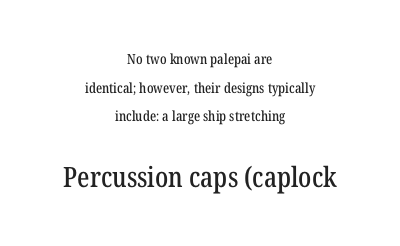
The image shows 28 px condensed serif type, upright; set centered, loose line spacing (2.05x), normal letter spacing, not underlined; the second (bottom) block is 2.0x larger; low stroke contrast and a medium x-height.
